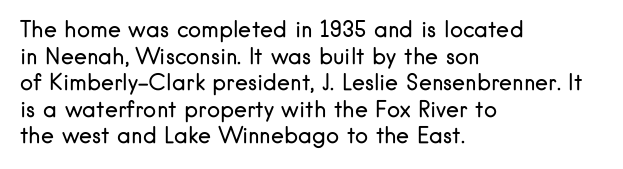
Q: Is the text bold? A: No.
Q: Is the text italic (slanted)? A: No, it is upright.
Q: Is the text underlined? A: No.
Q: How is the paragraph aligned? A: Left-aligned.
Q: Is the spacing between letters normal or unusually wide? A: Normal.
